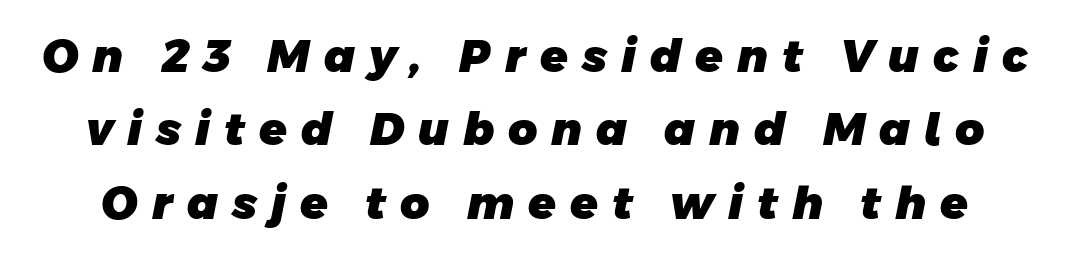
Q: Is the text bold? A: Yes.
Q: Is the typeface a serif or a sans-serif typeface? A: Sans-serif.
Q: Is the text underlined? A: No.
Q: Is the spacing between letters normal or unusually wide? A: Unusually wide.
Q: Is the spacing between lines tight, normal or loose? A: Normal.
Q: Width (condensed, normal, or wide)? A: Normal.
Q: Stroke contrast? A: Low.
Q: x-height? A: Large.
Q: Monospaced? A: No.
